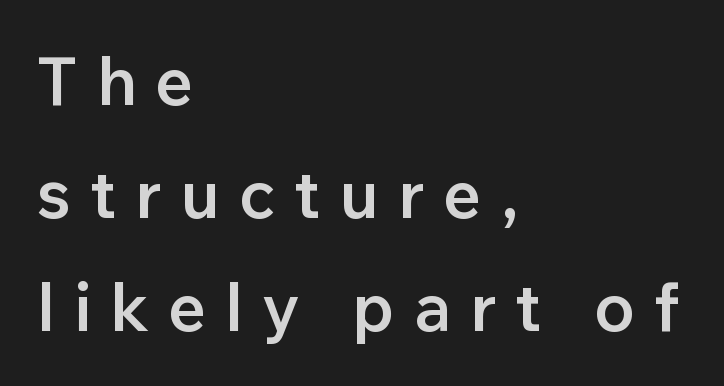
Q: Is the text bold? A: Semi-bold.
Q: Is the text italic (slanted)? A: No, it is upright.
Q: Is the typeface a serif or a sans-serif typeface? A: Sans-serif.
Q: Is the text underlined? A: No.
Q: How is the paragraph aligned? A: Left-aligned.
Q: Is the spacing between letters normal or unusually wide? A: Unusually wide.
Q: Is the spacing between lines tight, normal or loose? A: Normal.
Q: Width (condensed, normal, or wide)? A: Normal.
Q: Stroke contrast? A: Low.
Q: x-height? A: Medium.
Q: Monospaced? A: No.
